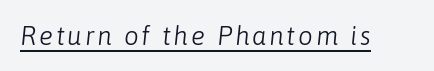
Q: Is the text bold? A: No.
Q: Is the text italic (slanted)? A: Yes, it leans right by about 6 degrees.
Q: Is the text underlined? A: Yes.
